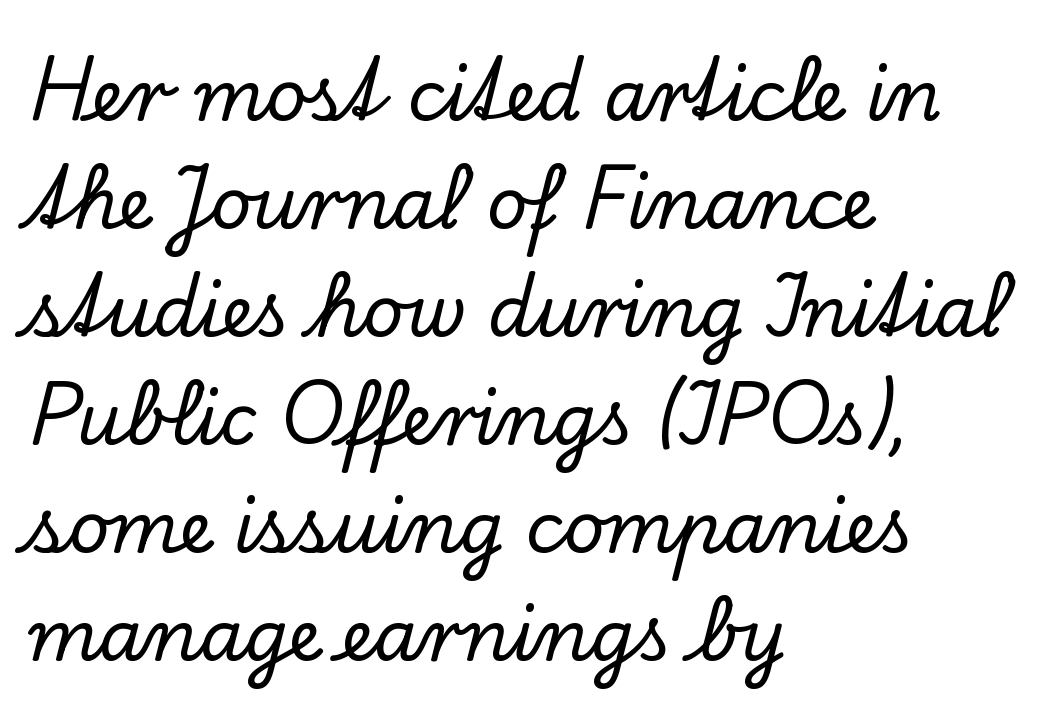
A classic flush-left, rag-right setting is used for this passage. The specimen omits any rule beneath the text block's lines. The rendering uses a moderate line-height, typical for paragraphs. Students, note that the glyphs here touch the page at normal intervals. The type family on display is of the serif kind.
